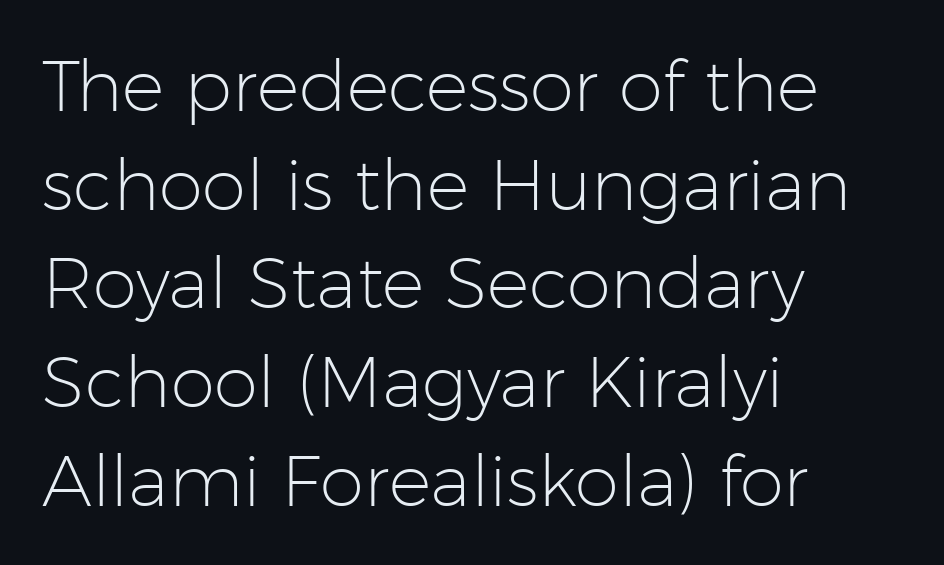
The image shows 71 px light sans-serif type, upright; set left-aligned, normal line spacing (1.39x), normal letter spacing, not underlined; low stroke contrast and a medium x-height.
